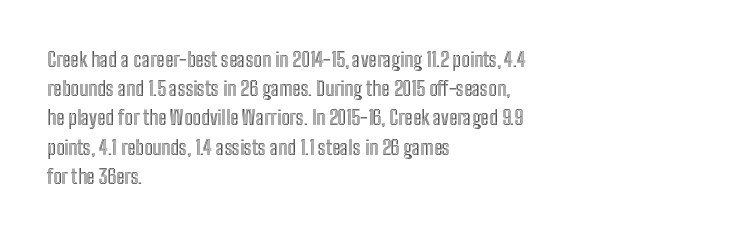
A bare baseline throughout the passage. Tracking value appears to be zero — textbook default spacing. The lettering holds an erect, upright posture throughout. The lines in this sample share a left origin and differ only in where they stop.
